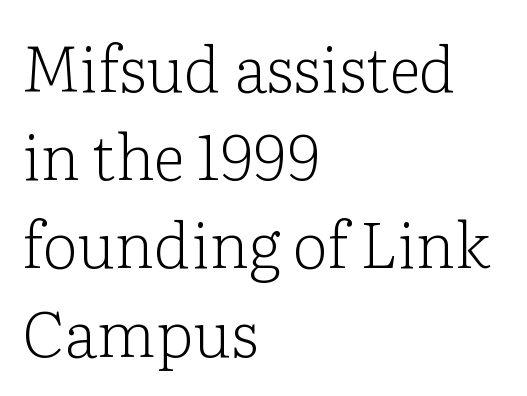
{"serif": "yes", "italic": "no", "bold": "no", "weight": "light", "width": "normal", "stroke_contrast": "low", "x_height": "medium", "monospaced": "no", "underline": "no", "align": "left", "line_spacing": "normal", "line_spacing_ratio": 1.4, "letter_spacing": "normal", "letter_spacing_em": 0.0, "glyph_px": 63}
